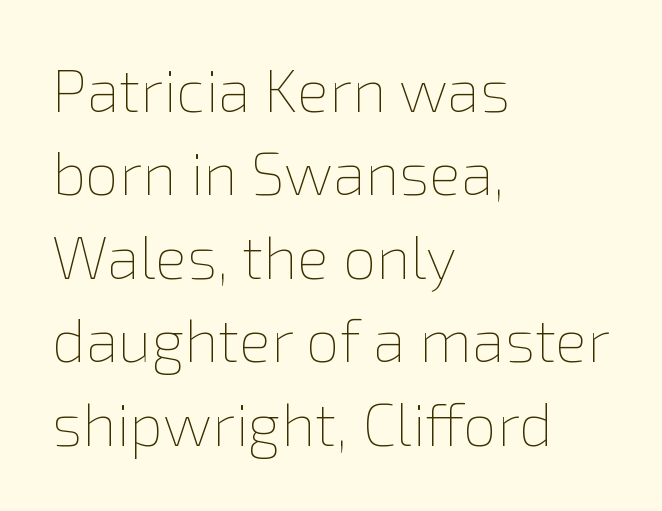
{"italic": "no", "bold": "no", "weight": "thin", "width": "normal", "stroke_contrast": "low", "x_height": "medium", "monospaced": "no", "underline": "no", "align": "left", "line_spacing": "normal", "line_spacing_ratio": 1.39, "letter_spacing": "normal", "letter_spacing_em": 0.0, "glyph_px": 60}
